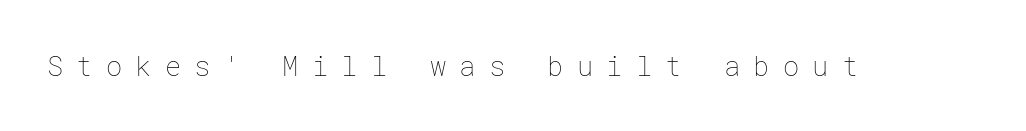
The tracking reads as deliberately expanded to a designer's eye. A clean baseline with only descenders dipping below it. Weight: not bold — regular or lighter. Upright lettering throughout.
